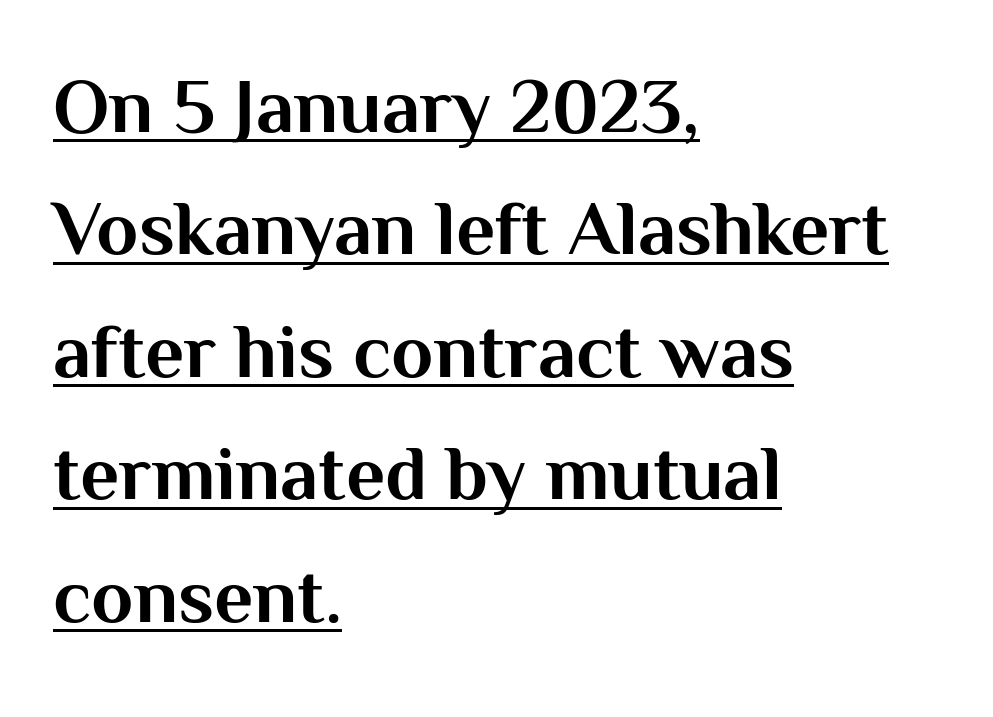
Q: Is the text bold? A: Yes.
Q: Is the text italic (slanted)? A: No, it is upright.
Q: Is the typeface a serif or a sans-serif typeface? A: Sans-serif.
Q: Is the text underlined? A: Yes.
Q: How is the paragraph aligned? A: Left-aligned.
Q: Is the spacing between letters normal or unusually wide? A: Normal.
Q: Is the spacing between lines tight, normal or loose? A: Normal.
Q: Width (condensed, normal, or wide)? A: Normal.
Q: Stroke contrast? A: Medium.
Q: x-height? A: Medium.
Q: Monospaced? A: No.
